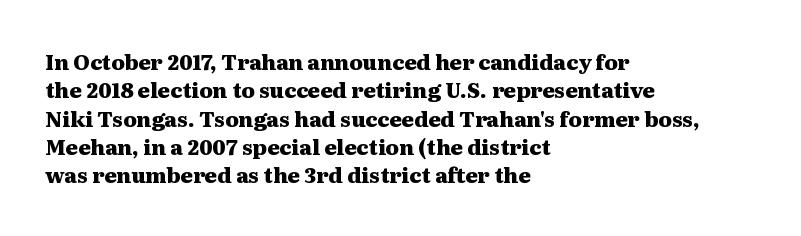
Q: Is the text bold? A: Yes.
Q: Is the text italic (slanted)? A: No, it is upright.
Q: Is the text underlined? A: No.
Q: How is the paragraph aligned? A: Left-aligned.
Q: Is the spacing between letters normal or unusually wide? A: Normal.
Q: Is the spacing between lines tight, normal or loose? A: Normal.
